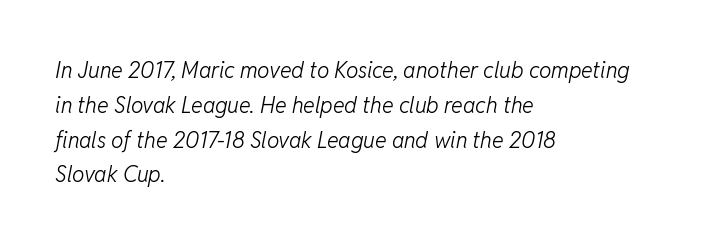
Q: Is the text bold? A: No.
Q: Is the text italic (slanted)? A: Yes, it leans right by about 11 degrees.
Q: Is the text underlined? A: No.
Q: How is the paragraph aligned? A: Left-aligned.
Q: Is the spacing between letters normal or unusually wide? A: Normal.
Q: Is the spacing between lines tight, normal or loose? A: Normal.
